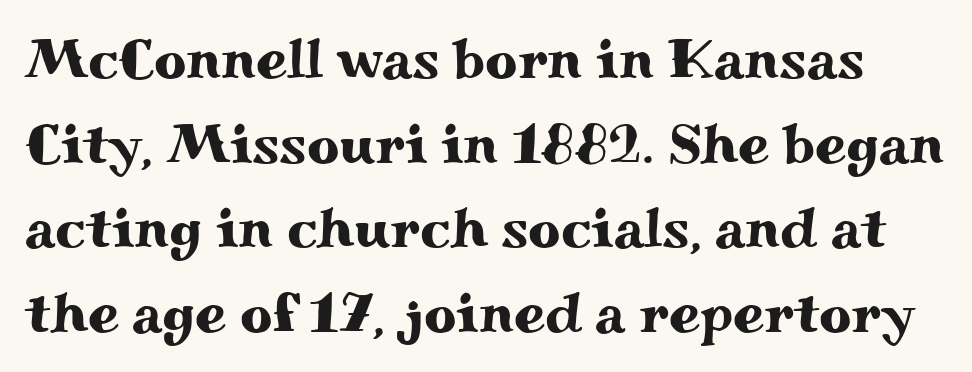
Q: Is the text italic (slanted)? A: No, it is upright.
Q: Is the typeface a serif or a sans-serif typeface? A: Serif.
Q: Is the text underlined? A: No.
Q: Is the spacing between letters normal or unusually wide? A: Normal.
Q: Is the spacing between lines tight, normal or loose? A: Normal.
Q: Width (condensed, normal, or wide)? A: Wide.
Q: Stroke contrast? A: Medium.
Q: x-height? A: Small.
Q: Monospaced? A: No.
